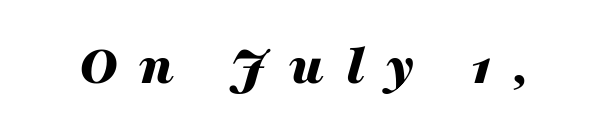
Q: Is the text bold? A: Yes.
Q: Is the text italic (slanted)? A: Yes, it leans right by about 16 degrees.
Q: Is the text underlined? A: No.
Q: Is the spacing between letters normal or unusually wide? A: Unusually wide.
Q: Width (condensed, normal, or wide)? A: Wide.
Q: Stroke contrast? A: Medium.
Q: x-height? A: Medium.
Q: Monospaced? A: No.
